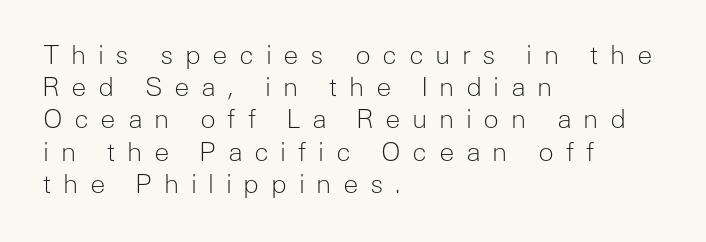
Q: Is the text bold? A: No.
Q: Is the text italic (slanted)? A: No, it is upright.
Q: Is the text underlined? A: No.
Q: How is the paragraph aligned? A: Left-aligned.
Q: Is the spacing between letters normal or unusually wide? A: Unusually wide.
